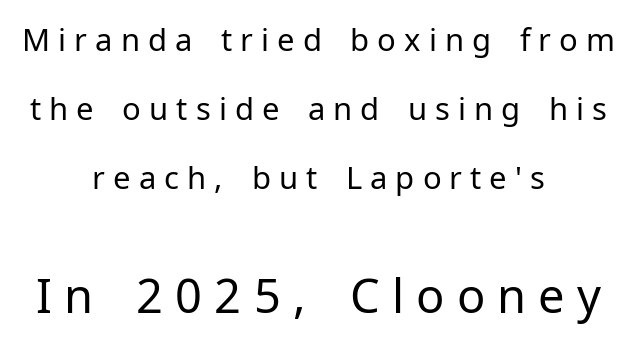
{"serif": "no", "italic": "no", "bold": "no", "weight": "regular", "width": "normal", "stroke_contrast": "low", "x_height": "medium", "monospaced": "no", "underline": "no", "align": "center", "line_spacing": "loose", "line_spacing_ratio": 2.22, "letter_spacing": "wide", "letter_spacing_em": 0.26, "larger_block": "second", "size_ratio": 1.52, "glyph_px": 47}
